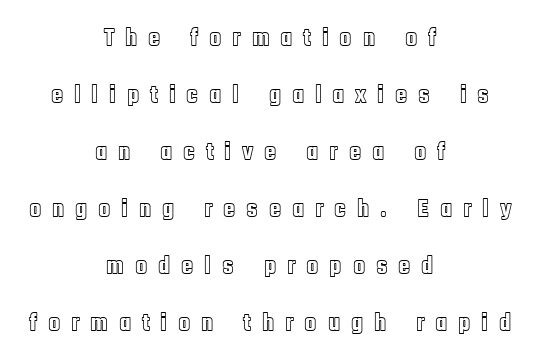
Look at the tracking — it's clearly loosened, letters drifting apart. Regarding leading, the lines here are spaced well apart. A roman cut, with each character standing at attention. Type without underlining. The lines are quadded center.
